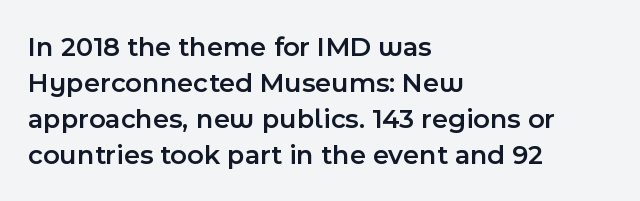
Q: Is the text bold? A: Semi-bold.
Q: Is the text italic (slanted)? A: No, it is upright.
Q: Is the typeface a serif or a sans-serif typeface? A: Sans-serif.
Q: Is the text underlined? A: No.
Q: How is the paragraph aligned? A: Left-aligned.
Q: Is the spacing between letters normal or unusually wide? A: Normal.
Q: Is the spacing between lines tight, normal or loose? A: Normal.
Q: Width (condensed, normal, or wide)? A: Normal.
Q: x-height? A: Medium.
Q: Monospaced? A: No.
